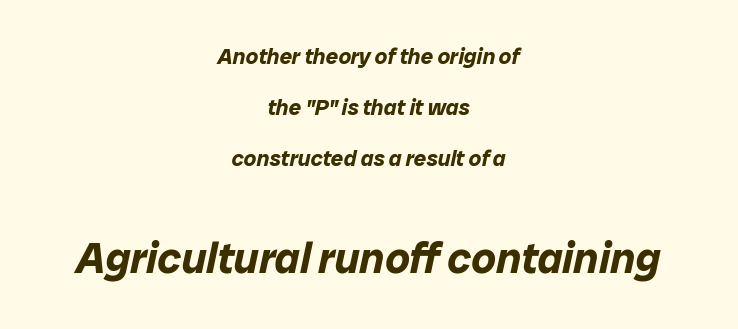
How would I describe the line gaps? Wide and relaxed. Proportional: the letters do not fall into vertical columns. Yep, that's italic — everything's leaning. The typesetter chose a symmetrical, centered arrangement here. In terms of letterspacing, this is plain default setting. Caption: bold face, heavy strokes.
